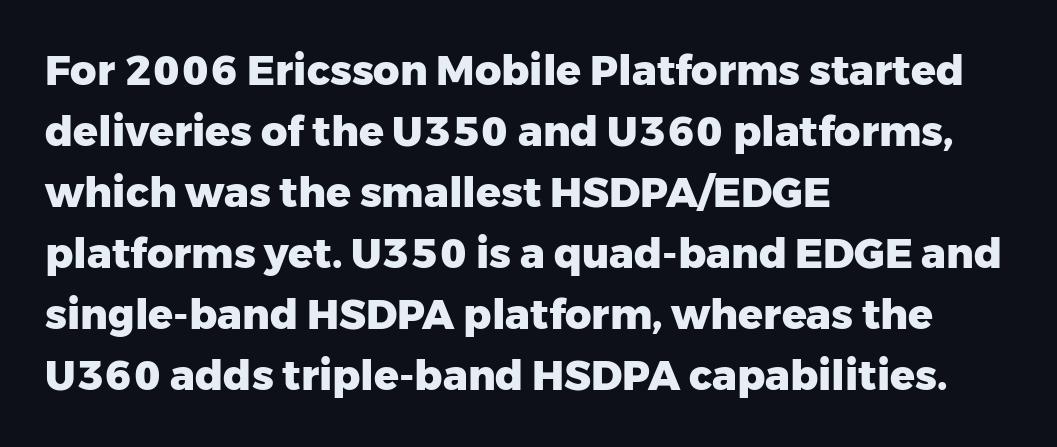
Q: Is the text bold? A: Yes.
Q: Is the text italic (slanted)? A: No, it is upright.
Q: Is the typeface a serif or a sans-serif typeface? A: Sans-serif.
Q: Is the text underlined? A: No.
Q: How is the paragraph aligned? A: Left-aligned.
Q: Is the spacing between letters normal or unusually wide? A: Normal.
Q: Is the spacing between lines tight, normal or loose? A: Normal.
Q: Width (condensed, normal, or wide)? A: Normal.
Q: Stroke contrast? A: Low.
Q: x-height? A: Medium.
Q: Monospaced? A: No.
